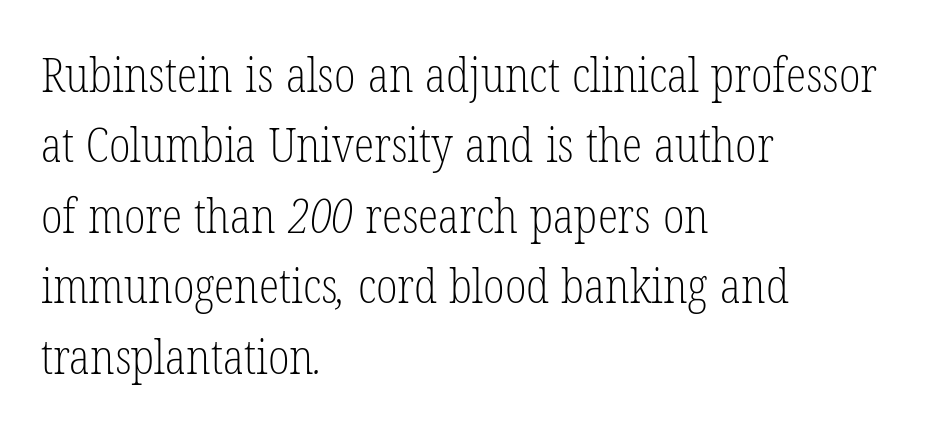
Q: Is the text bold? A: No.
Q: Is the typeface a serif or a sans-serif typeface? A: Serif.
Q: Is the text underlined? A: No.
Q: How is the paragraph aligned? A: Left-aligned.
Q: Is the spacing between letters normal or unusually wide? A: Normal.
Q: Is the spacing between lines tight, normal or loose? A: Normal.
Q: Width (condensed, normal, or wide)? A: Condensed.
Q: Stroke contrast? A: Low.
Q: x-height? A: Medium.
Q: Monospaced? A: No.
